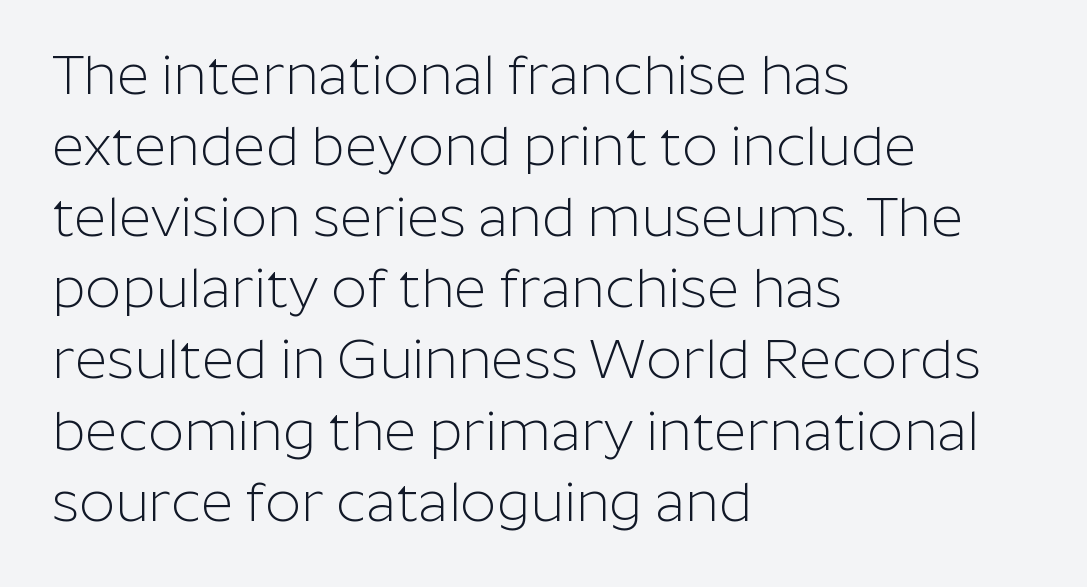
Do the characters align in a grid? No, the font is proportional. The rag falls on the right side of this text block. Caption: face not bold, strokes unweighted. Descenders are the only things crossing below the line.
